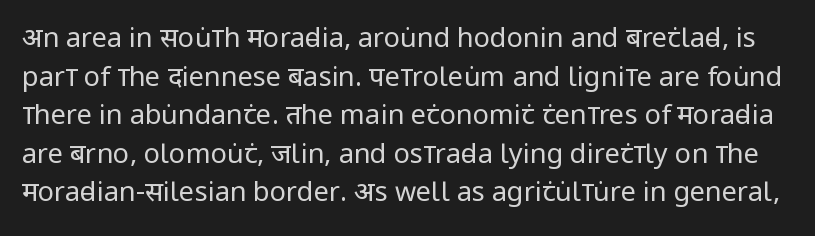
The image shows 27 px text type, upright; set normal line spacing (1.43x), normal letter spacing, not underlined.
